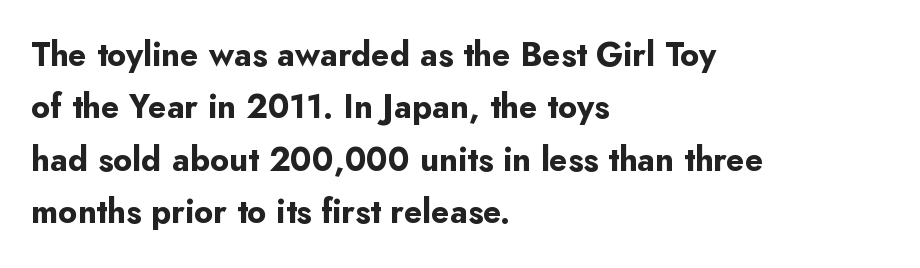
Notice how thick the strokes are: this is what a full bold looks like. Check the space under the baseline: it is left empty. A typesetter would label this face a sans. Default kerning and tracking; the words read as compact shapes.
